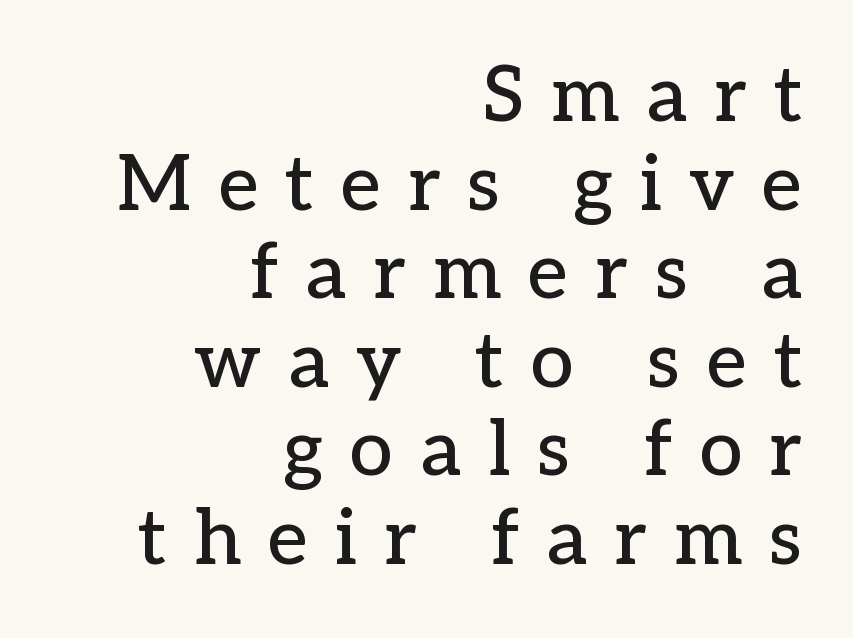
The vertical gap from one line to the next is small. Here the designer chose a conventional face with non-uniform glyph widths. The letters carry serifs — small finishing strokes at the ends of their stems. Every character sits straight up, as roman type does.
